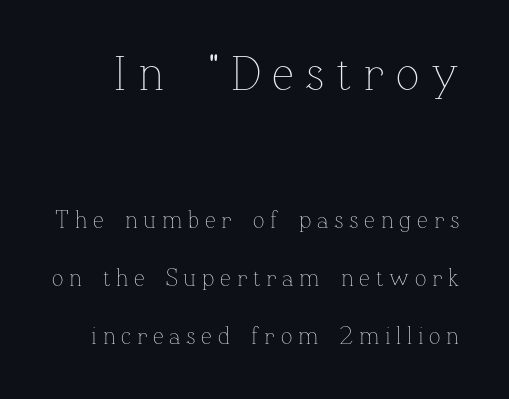
The image shows 49 px thin type, upright; set loose line spacing (2.42x), unusually wide letter spacing (+0.24 em), not underlined; the first (top) block is 2.04x larger; low stroke contrast and a medium x-height.
